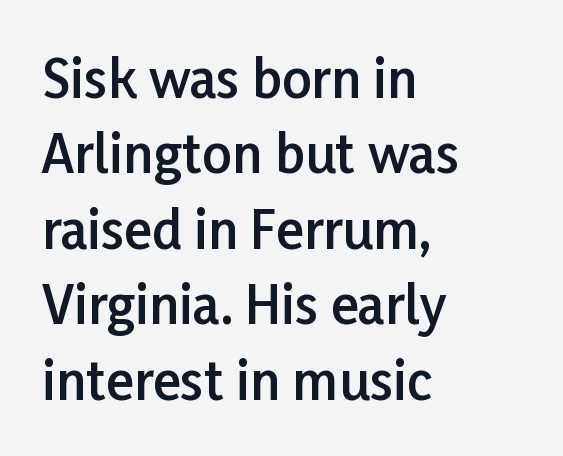
Q: Is the text bold? A: Semi-bold.
Q: Is the text italic (slanted)? A: No, it is upright.
Q: Is the typeface a serif or a sans-serif typeface? A: Sans-serif.
Q: Is the text underlined? A: No.
Q: How is the paragraph aligned? A: Left-aligned.
Q: Is the spacing between letters normal or unusually wide? A: Normal.
Q: Is the spacing between lines tight, normal or loose? A: Normal.
Q: Width (condensed, normal, or wide)? A: Normal.
Q: Stroke contrast? A: Low.
Q: x-height? A: Medium.
Q: Monospaced? A: No.
